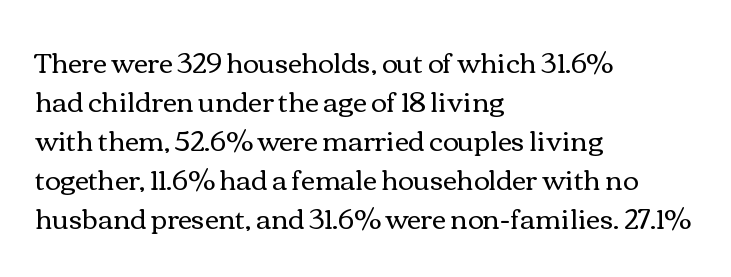
Nothing heavy about these letters — not bold at all. The block of text has a typical density, with ordinary space between rows. Posture: straight, roman, zero tilt. Quick note: underline off. The letterforms sit shoulder to shoulder at normal distance.
